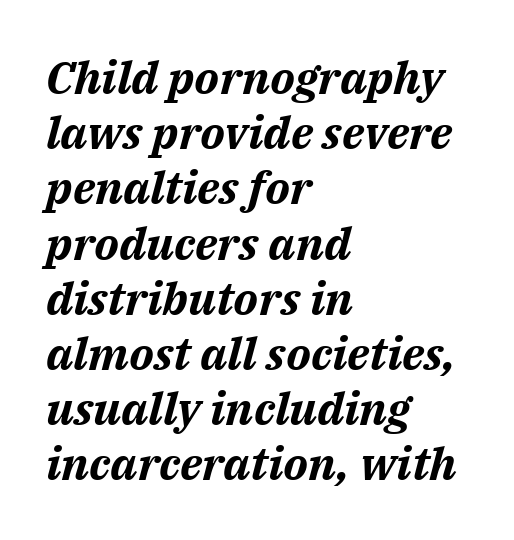
Q: Is the text bold? A: Yes.
Q: Is the text italic (slanted)? A: Yes, it leans right by about 14 degrees.
Q: Is the text underlined? A: No.
Q: How is the paragraph aligned? A: Left-aligned.
Q: Is the spacing between letters normal or unusually wide? A: Normal.
Q: Width (condensed, normal, or wide)? A: Normal.
Q: Stroke contrast? A: Medium.
Q: x-height? A: Medium.
Q: Monospaced? A: No.
